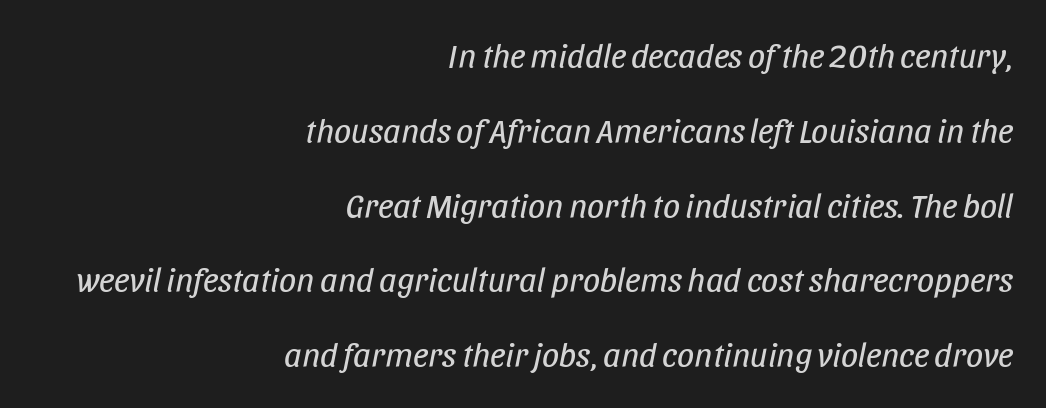
{"italic": "yes", "lean": "right", "slant_degrees": 11, "bold": "no", "weight": "regular", "width": "condensed", "stroke_contrast": "low", "x_height": "large", "monospaced": "no", "underline": "no", "align": "right", "line_spacing": "loose", "line_spacing_ratio": 2.2, "letter_spacing": "normal", "letter_spacing_em": 0.0, "glyph_px": 34}
